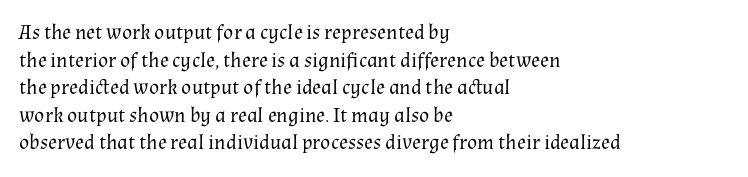
Teacher's note: observe the even left margin — that is flush-left alignment. The line texture is even and compact thanks to regular tracking. The lettering stays uniformly vertical, giving the passage a roman look. The baseline area is clear.
